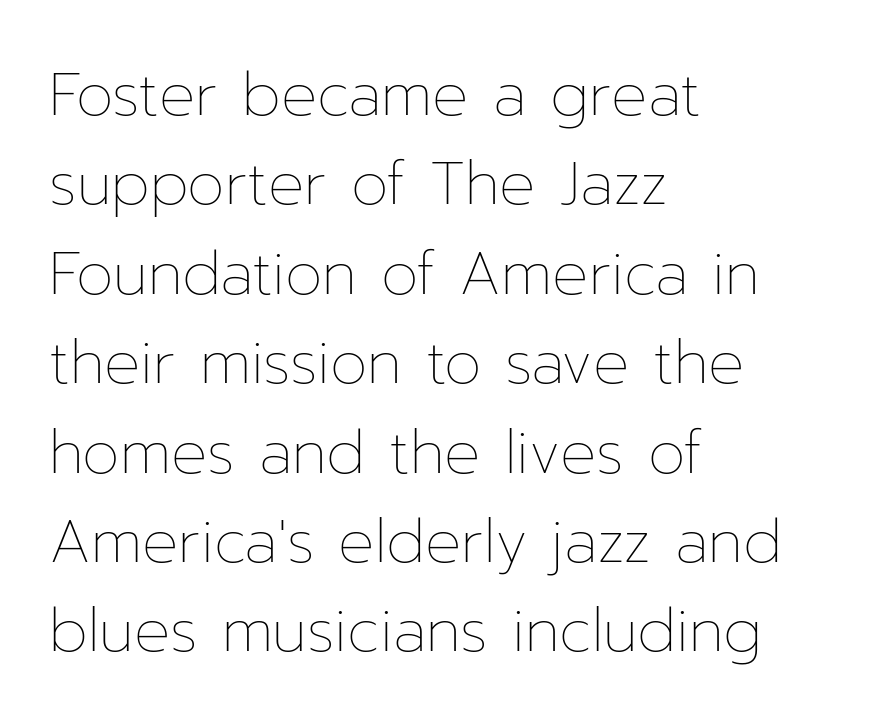
Q: Is the text bold? A: No.
Q: Is the text italic (slanted)? A: No, it is upright.
Q: Is the text underlined? A: No.
Q: How is the paragraph aligned? A: Left-aligned.
Q: Is the spacing between letters normal or unusually wide? A: Normal.
Q: Is the spacing between lines tight, normal or loose? A: Normal.
Q: Width (condensed, normal, or wide)? A: Normal.
Q: Stroke contrast? A: Low.
Q: x-height? A: Medium.
Q: Monospaced? A: No.
